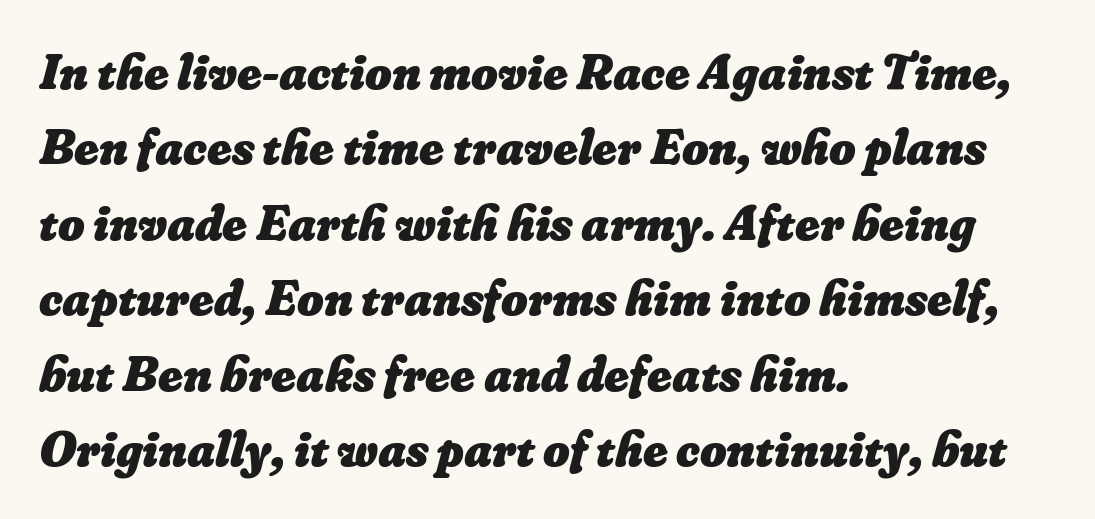
Descenders are the only things crossing below the line. Honestly, the letter spacing is just normal — you wouldn't notice it. Rows of type keep a routine distance in the vertical direction. These lines are rendered in a variable-pitch font. Notice how thick the strokes are: this is what a full bold looks like.
